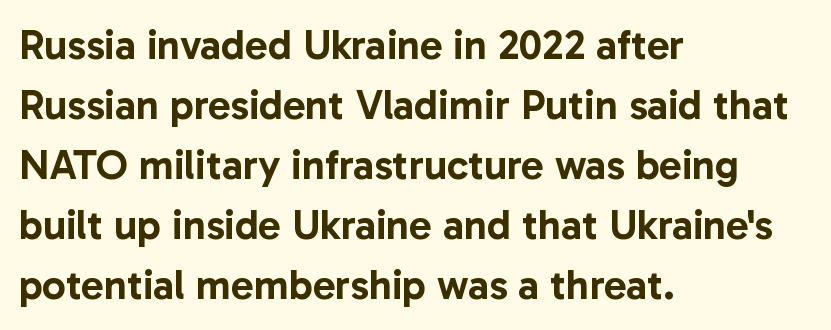
The image shows 42 px sans-serif type, upright; set left-aligned, normal line spacing (1.43x), normal letter spacing, not underlined; low stroke contrast and a medium x-height.
